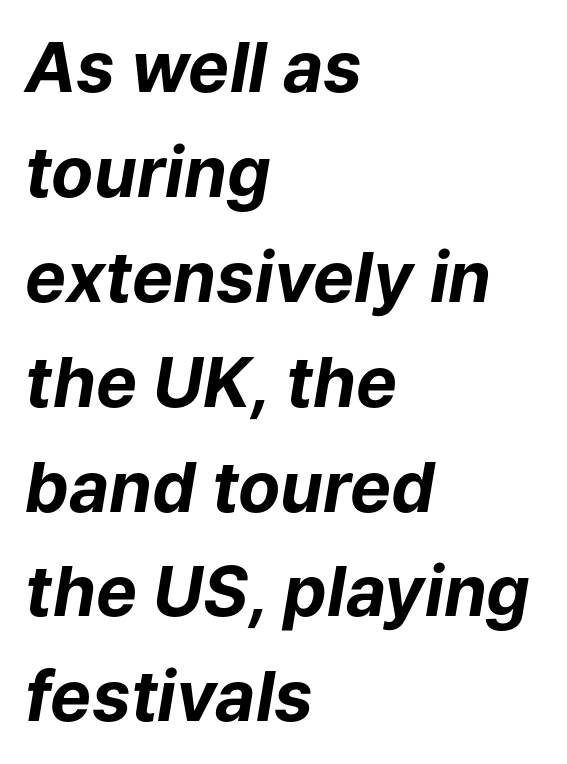
Q: Is the text bold? A: Yes.
Q: Is the text italic (slanted)? A: Yes, it leans right by about 9 degrees.
Q: Is the text underlined? A: No.
Q: How is the paragraph aligned? A: Left-aligned.
Q: Is the spacing between letters normal or unusually wide? A: Normal.
Q: Is the spacing between lines tight, normal or loose? A: Normal.
Q: Width (condensed, normal, or wide)? A: Normal.
Q: Stroke contrast? A: Low.
Q: x-height? A: Medium.
Q: Monospaced? A: No.
